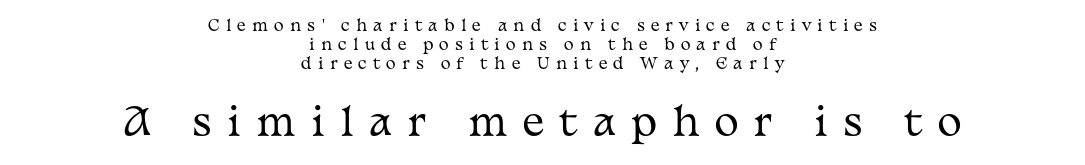
{"serif": "yes", "italic": "no", "bold": "no", "weight": "regular", "width": "wide", "stroke_contrast": "medium", "x_height": "medium", "monospaced": "no", "underline": "no", "align": "center", "line_spacing": "normal", "line_spacing_ratio": 1.26, "letter_spacing": "wide", "letter_spacing_em": 0.41, "larger_block": "second", "size_ratio": 2.47, "glyph_px": 37}
